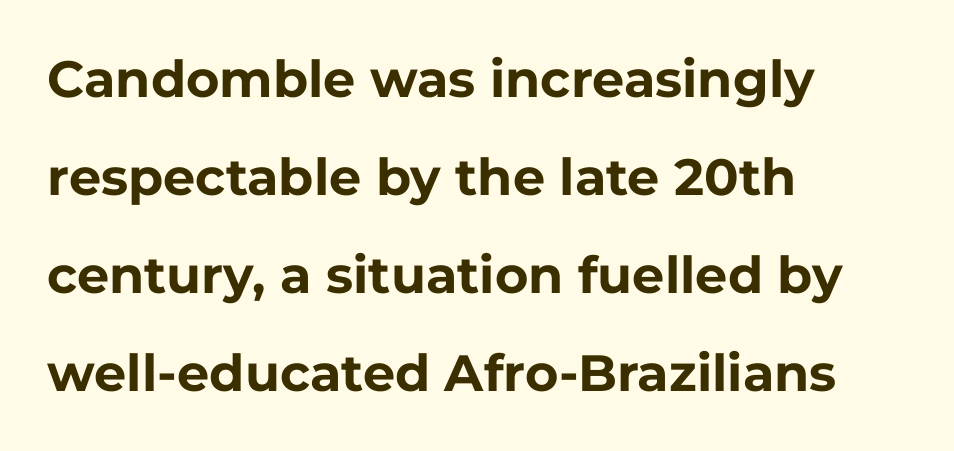
Strong, thick strokes mark this as bold type. The rendering uses natural spacing where letterforms have individual widths. Tracking here is standard; glyphs follow each other at the usual distance. Summary of vertical rhythm: relaxed, with wide interline spacing. The strip under each line holds only bare page.
